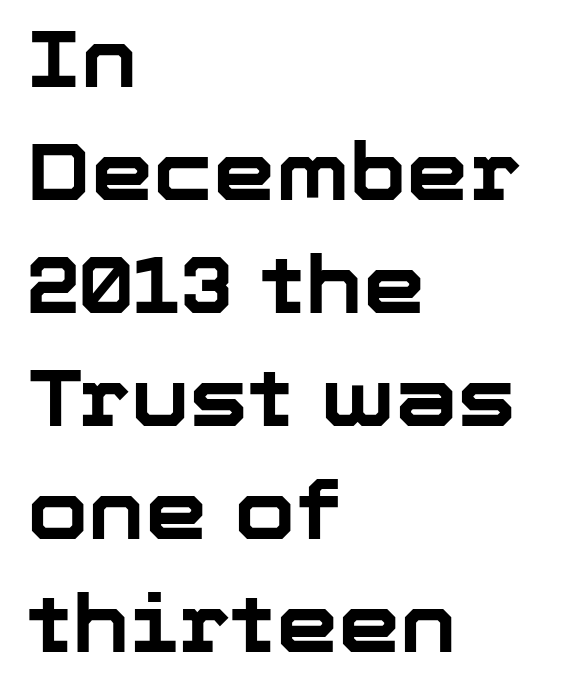
How heavy is the stroke? Heavy — this is a bold. The letters advance in unequal steps, a hallmark of proportional type. Check where the strokes stop: nothing finishes them off — pure sans. The lettering stays uniformly vertical, giving the passage a roman look. One glance says typical: line gaps are just what's usual.
